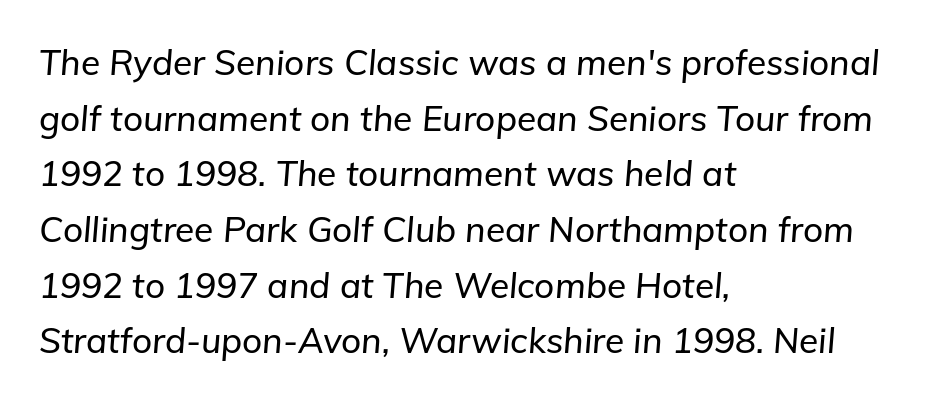
The image shows 35 px text type, italic (leaning right); set left-aligned, normal line spacing (1.59x), normal letter spacing, not underlined; low stroke contrast and a medium x-height.
